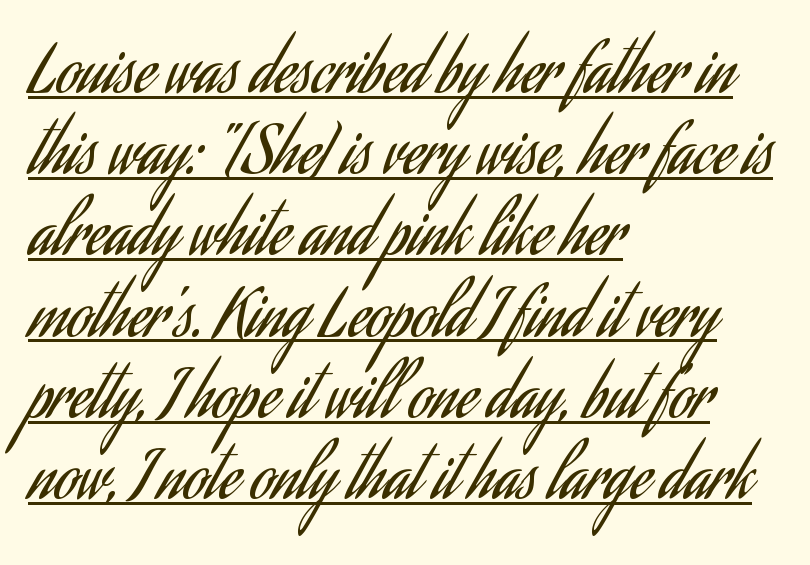
The image shows 66 px regular-weight, condensed sans-serif type; set left-aligned, line spacing 1.23x, normal letter spacing, underlined; low stroke contrast and a small x-height.
